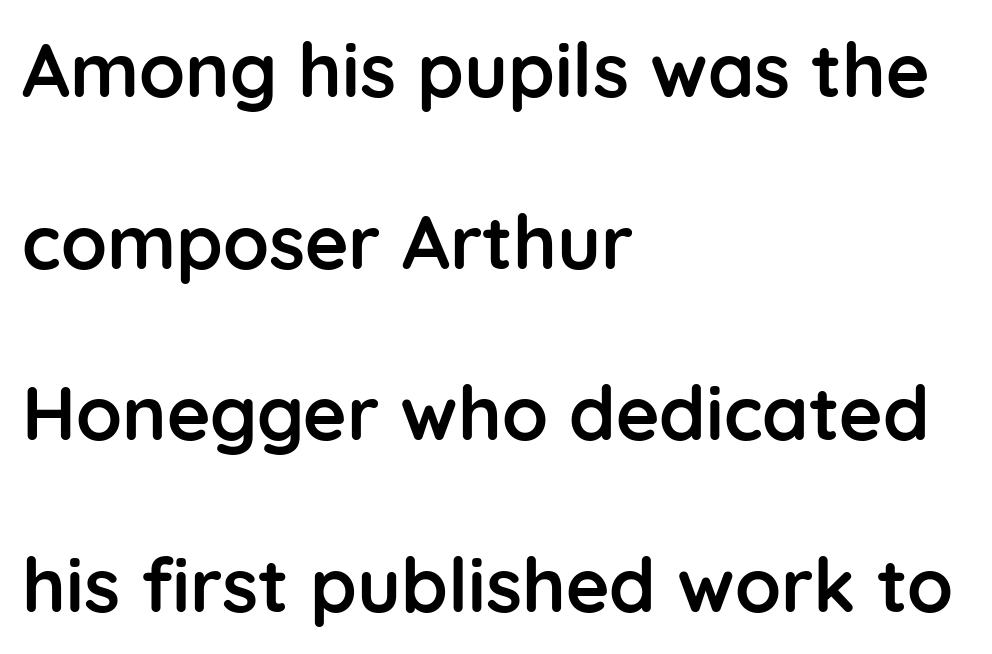
Q: Is the text bold? A: Yes.
Q: Is the text italic (slanted)? A: No, it is upright.
Q: Is the typeface a serif or a sans-serif typeface? A: Sans-serif.
Q: Is the text underlined? A: No.
Q: How is the paragraph aligned? A: Left-aligned.
Q: Is the spacing between letters normal or unusually wide? A: Normal.
Q: Is the spacing between lines tight, normal or loose? A: Loose.
Q: Width (condensed, normal, or wide)? A: Normal.
Q: Stroke contrast? A: Low.
Q: x-height? A: Medium.
Q: Monospaced? A: No.
